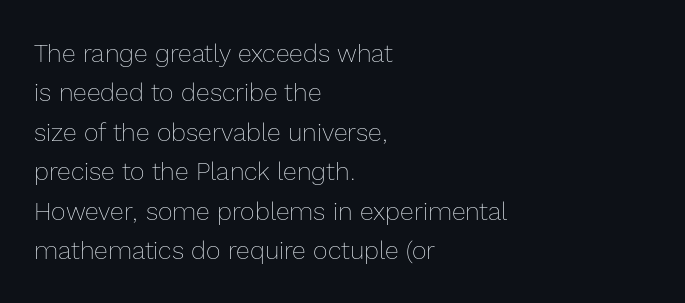
{"italic": "no", "bold": "no", "underline": "no", "align": "left", "line_spacing": "normal", "line_spacing_ratio": 1.58, "letter_spacing": "normal", "letter_spacing_em": 0.0, "glyph_px": 25}
